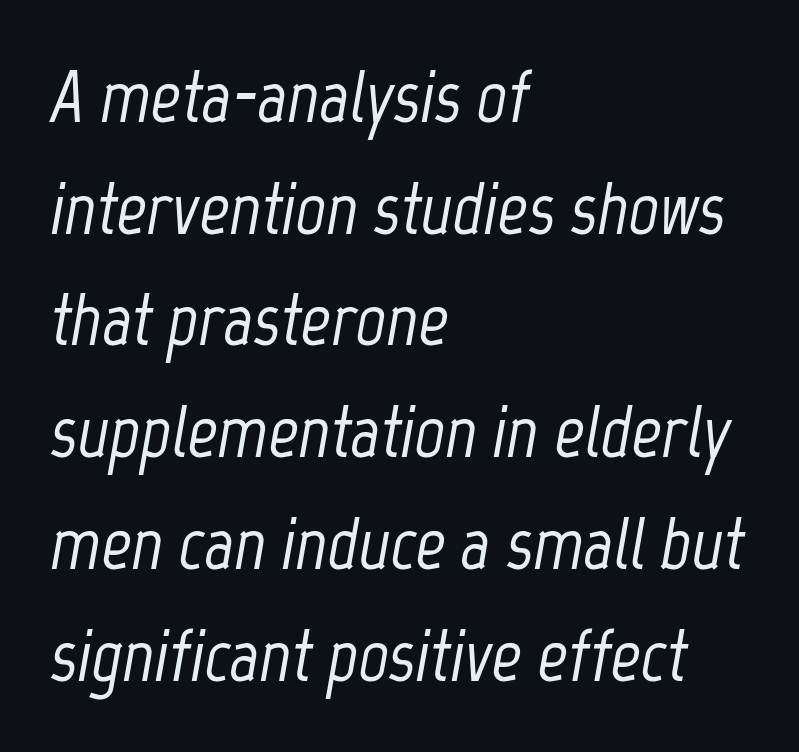
The image shows 74 px condensed type, italic (leaning right); set left-aligned, normal line spacing (1.51x), normal letter spacing, not underlined; low stroke contrast and a medium x-height.
